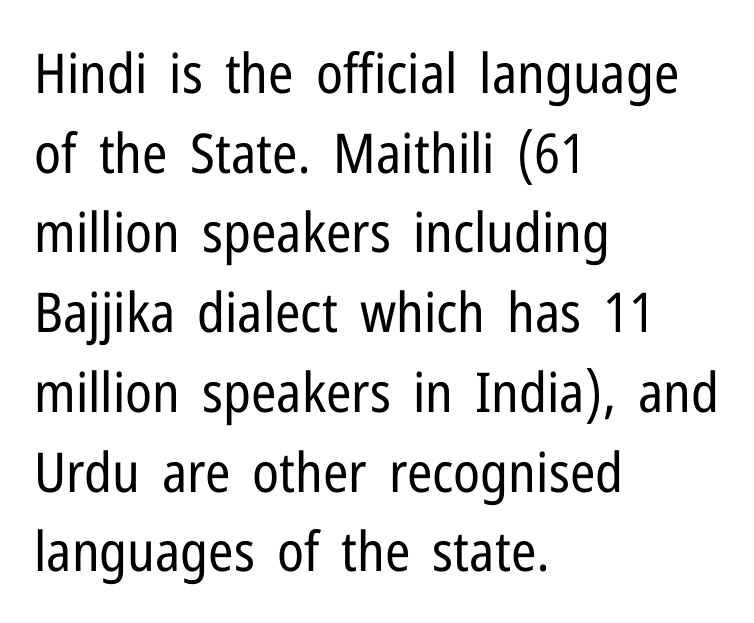
Horizontally, the lines are justified to the leading edge only. Short note: letters normally spaced. Think of a printed novel: that variable character pitch is what you see here. The space beneath each line is pristine and unruled.
